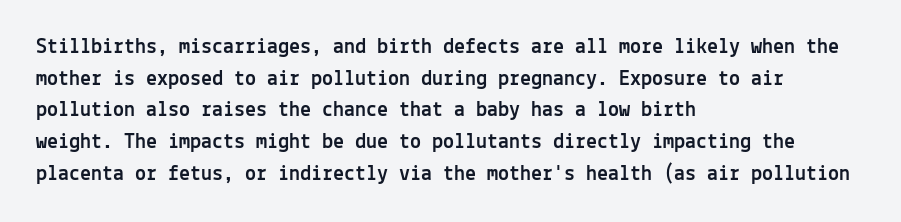
Ordinary non-slanted type is in use. Letter spacing: default. This sample is left-justified, so line endings fall wherever the words run out. Underline: absent. Successive baselines arrive at the customary interval.
